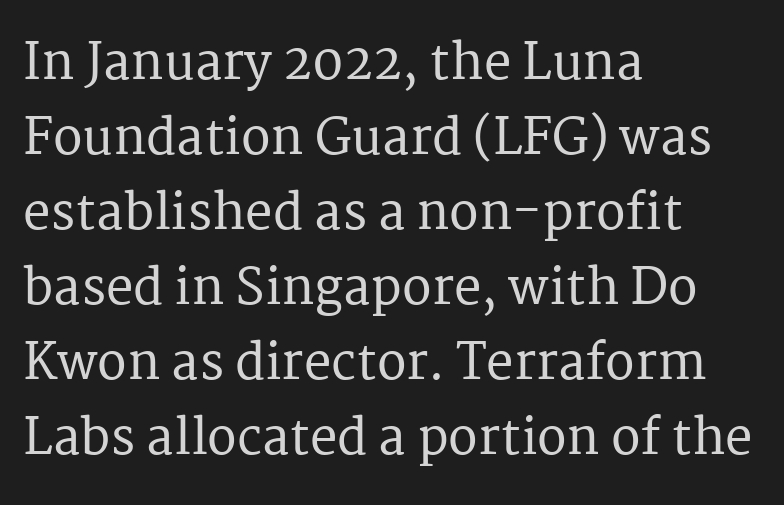
Each letter's strokes conclude with small projecting serifs. The ragged edge is on the right, which tells us the setting is flush left. The gap between lines stays unmarked. This is roman type, the default non-slanted kind. Spacing verdict: proportional, widths tailored to each character.
